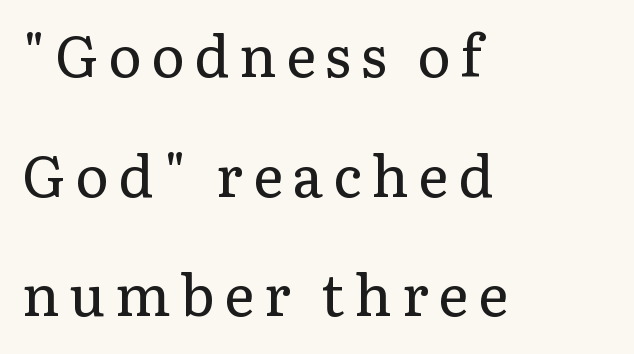
The image shows 57 px regular-weight serif type, upright; set left-aligned, loose line spacing (2.1x), not underlined; low stroke contrast and a medium x-height.
